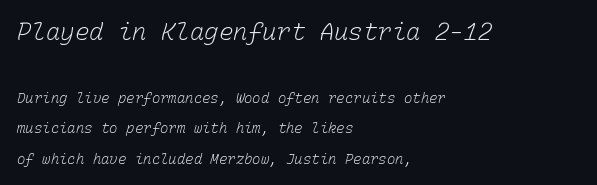
The image shows 24 px text type; set left-aligned, loose line spacing (2.18x), normal letter spacing, not underlined; the first (top) block is 1.71x larger.
